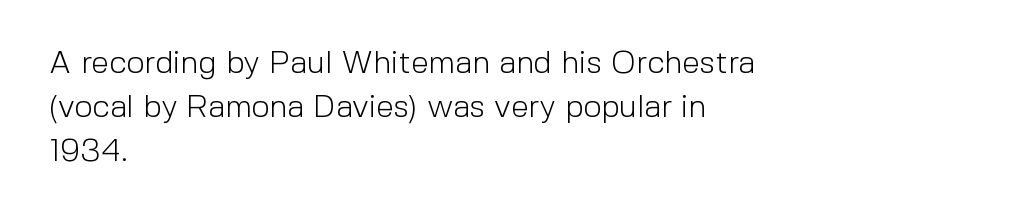
The image shows 32 px light sans-serif type, upright; set left-aligned, normal line spacing (1.37x), normal letter spacing, not underlined; a medium x-height.
